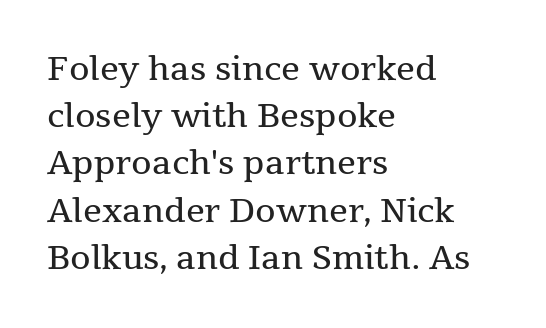
{"serif": "yes", "italic": "no", "bold": "no", "weight": "regular", "width": "normal", "stroke_contrast": "medium", "x_height": "medium", "monospaced": "no", "underline": "no", "align": "left", "line_spacing": "normal", "line_spacing_ratio": 1.43, "letter_spacing": "normal", "letter_spacing_em": 0.0, "glyph_px": 33}
